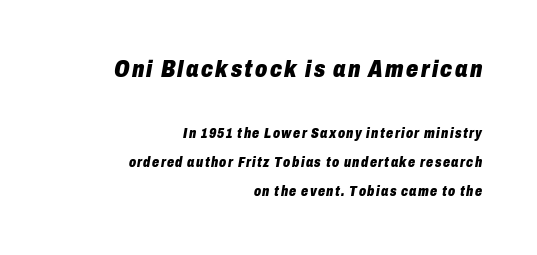
Weight check: bold — yes, fully. Reading down the column, the eye jumps a long way to each next line. Where is the straight margin? On the right. The font's italic variant was chosen for this text. Reading top to bottom, the characters get smaller at the block break. Plain, unruled lines of type.
